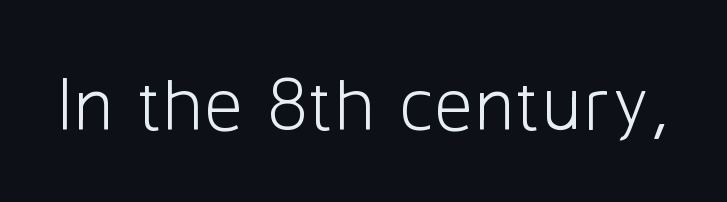
{"serif": "no", "italic": "no", "bold": "no", "weight": "light", "width": "normal", "stroke_contrast": "low", "x_height": "medium", "monospaced": "no", "underline": "no", "letter_spacing": "normal", "letter_spacing_em": 0.0, "glyph_px": 77}
